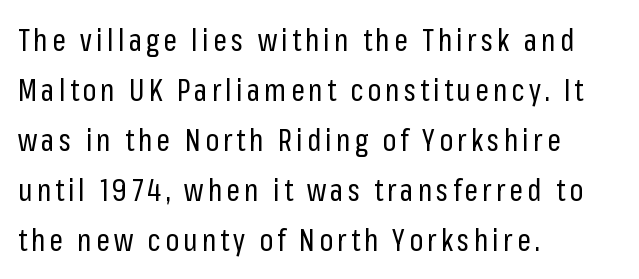
No chunkiness to these letters — they're not bold. Here the designer chose a conventional face with non-uniform glyph widths. Regarding leading, the lines here are spaced in the standard way. This is roman type, the default non-slanted kind. The text was rendered using a sans face with plain stroke endings.
